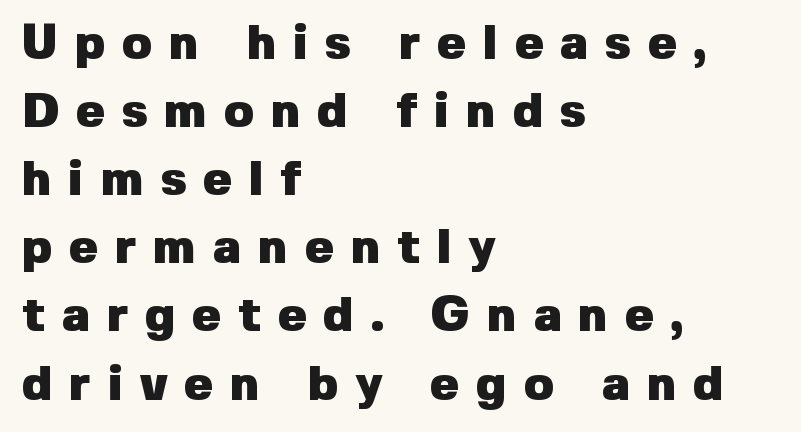
Q: Is the text bold? A: Yes.
Q: Is the text italic (slanted)? A: No, it is upright.
Q: Is the typeface a serif or a sans-serif typeface? A: Sans-serif.
Q: Is the text underlined? A: No.
Q: How is the paragraph aligned? A: Left-aligned.
Q: Is the spacing between letters normal or unusually wide? A: Unusually wide.
Q: Is the spacing between lines tight, normal or loose? A: Normal.
Q: Width (condensed, normal, or wide)? A: Normal.
Q: Stroke contrast? A: Low.
Q: x-height? A: Medium.
Q: Monospaced? A: No.
